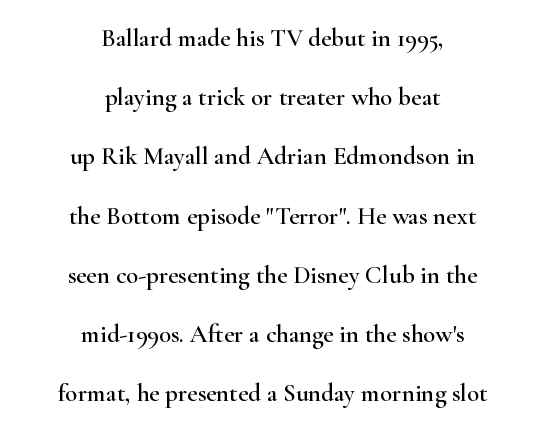
The image shows 25 px text type, upright; set centered, loose line spacing (2.37x), normal letter spacing, not underlined.
